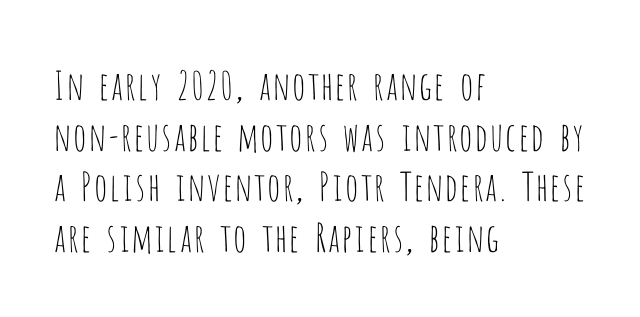
The image shows 39 px thin, condensed sans-serif type, upright; set left-aligned, normal line spacing (1.3x), normal letter spacing, not underlined; low stroke contrast and a large x-height.
